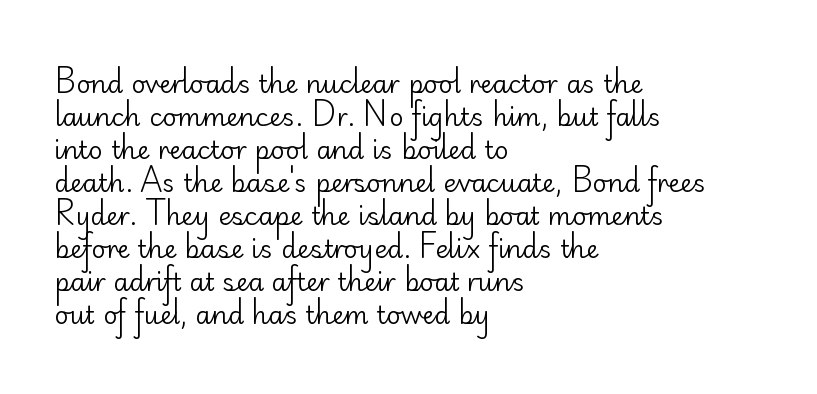
The setting favours the left margin, as ordinary paragraphs usually do. The letters stand upright; this is a roman face. Does the leading feel generous? No, just average. The passage shown has conventional tracking throughout. Each stroke keeps to a modest, everyday thickness or less.
